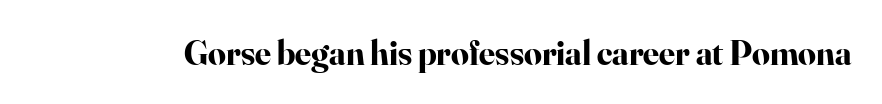
{"serif": "yes", "italic": "no", "bold": "yes", "weight": "bold", "width": "normal", "stroke_contrast": "high", "x_height": "small", "monospaced": "no", "underline": "no", "letter_spacing": "normal", "letter_spacing_em": 0.0, "glyph_px": 35}
